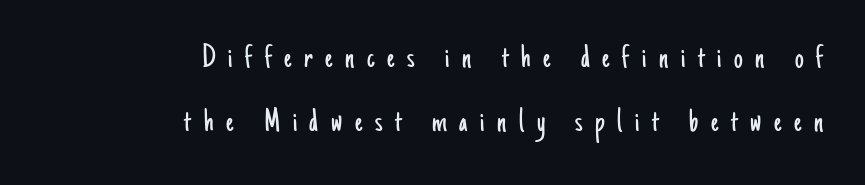
Serifs: no, the terminals of the letterforms are clean. Descenders are the only things crossing below the line. These lines were composed using upright roman letters. Letter spacing: wide.
